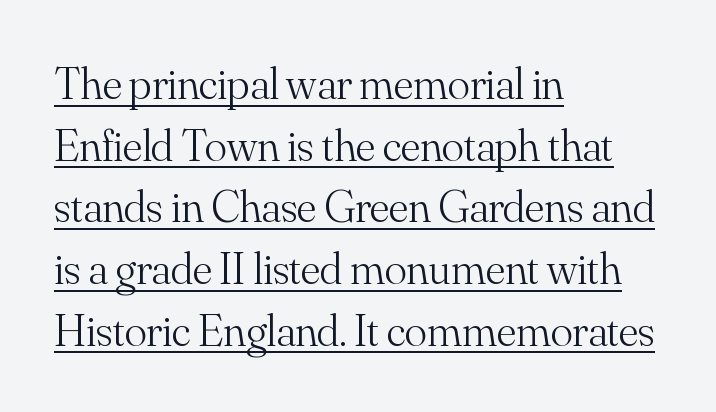
Q: Is the text bold? A: No.
Q: Is the text italic (slanted)? A: No, it is upright.
Q: Is the typeface a serif or a sans-serif typeface? A: Serif.
Q: Is the text underlined? A: Yes.
Q: How is the paragraph aligned? A: Left-aligned.
Q: Is the spacing between letters normal or unusually wide? A: Normal.
Q: Is the spacing between lines tight, normal or loose? A: Normal.
Q: Width (condensed, normal, or wide)? A: Normal.
Q: Stroke contrast? A: Medium.
Q: x-height? A: Small.
Q: Monospaced? A: No.
